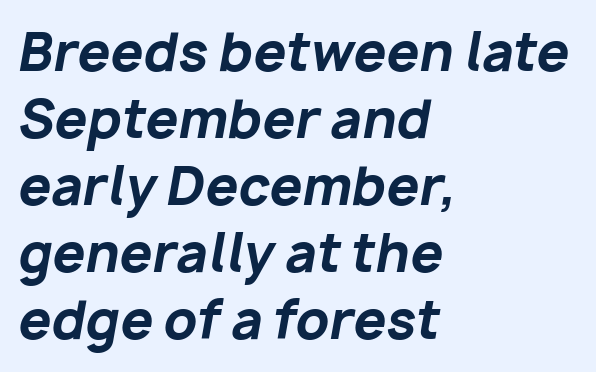
Q: Is the text bold? A: Yes.
Q: Is the text italic (slanted)? A: Yes, it leans right by about 10 degrees.
Q: Is the text underlined? A: No.
Q: How is the paragraph aligned? A: Left-aligned.
Q: Is the spacing between letters normal or unusually wide? A: Normal.
Q: Is the spacing between lines tight, normal or loose? A: Normal.
Q: Width (condensed, normal, or wide)? A: Normal.
Q: Stroke contrast? A: Low.
Q: x-height? A: Medium.
Q: Monospaced? A: No.
